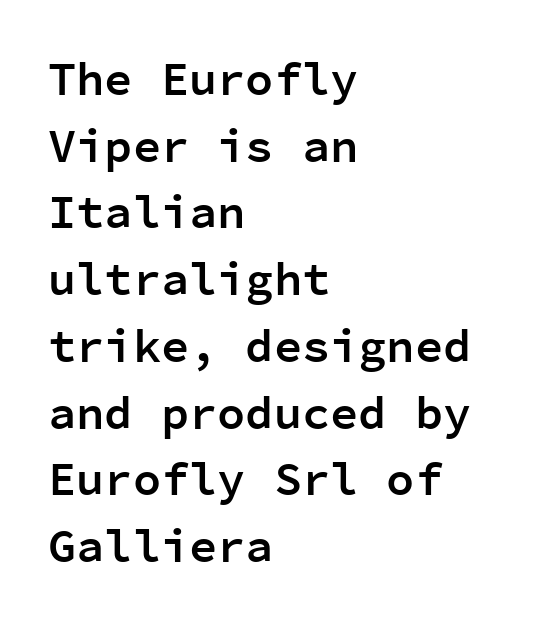
Is the letter spacing exaggerated? No — it looks like the ordinary default. The lines are quadded left. The glyphs are unaccompanied by any horizontal stroke below them. Heft: intermediate — a semibold.
